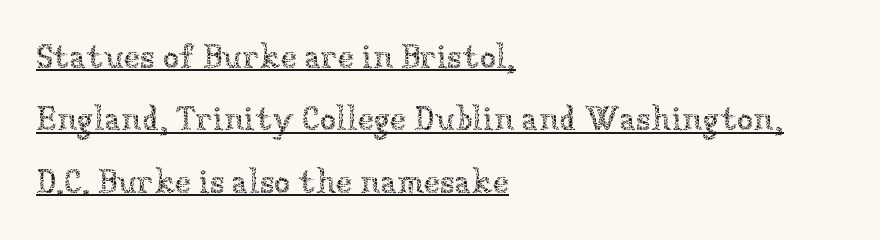
This sample has the flowing, uneven cadence of proportional lettering. The rendering anchors every line to the left-hand side. Observe the ordinary spacing: letters are neighbours, not strangers. Underline: present. Weight class: somewhere from thin through regular. This is the regular roman posture of the typeface.
